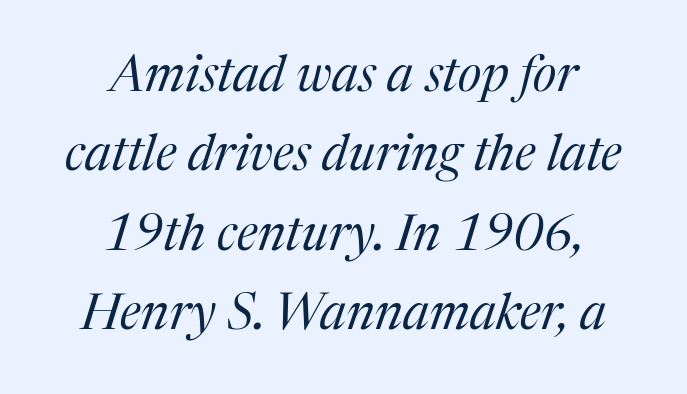
Q: Is the text bold? A: No.
Q: Is the text italic (slanted)? A: Yes, it leans right by about 17 degrees.
Q: Is the typeface a serif or a sans-serif typeface? A: Serif.
Q: Is the text underlined? A: No.
Q: How is the paragraph aligned? A: Centered.
Q: Is the spacing between letters normal or unusually wide? A: Normal.
Q: Is the spacing between lines tight, normal or loose? A: Normal.
Q: Width (condensed, normal, or wide)? A: Normal.
Q: Stroke contrast? A: Medium.
Q: x-height? A: Medium.
Q: Monospaced? A: No.
